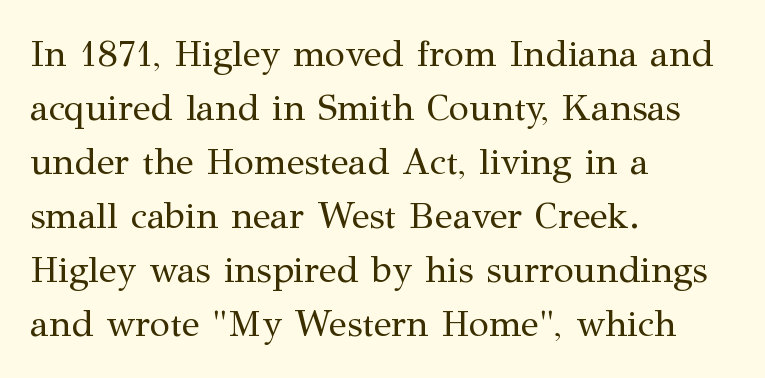
Is this a sans? No — the strokes have serifs. Caption: multi-line text, flush left, ragged right. Is this a fixed-width face? No — the glyphs have proportional, varying widths. Clear beneath every line of the passage. The tracking reads as untouched default to a designer's eye.
